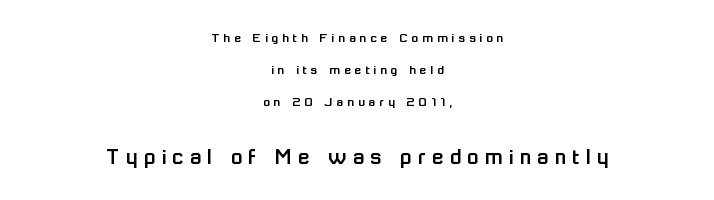
{"italic": "no", "underline": "no", "align": "center", "line_spacing": "loose", "line_spacing_ratio": 2.3, "letter_spacing": "wide", "letter_spacing_em": 0.28, "larger_block": "second", "size_ratio": 1.64, "glyph_px": 23}
